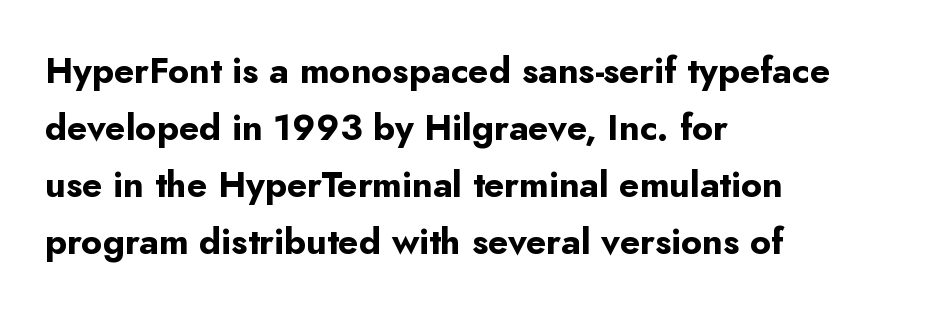
Q: Is the text bold? A: Yes.
Q: Is the text italic (slanted)? A: No, it is upright.
Q: Is the typeface a serif or a sans-serif typeface? A: Sans-serif.
Q: Is the text underlined? A: No.
Q: How is the paragraph aligned? A: Left-aligned.
Q: Is the spacing between letters normal or unusually wide? A: Normal.
Q: Is the spacing between lines tight, normal or loose? A: Normal.
Q: Width (condensed, normal, or wide)? A: Normal.
Q: Stroke contrast? A: Low.
Q: x-height? A: Small.
Q: Monospaced? A: No.
